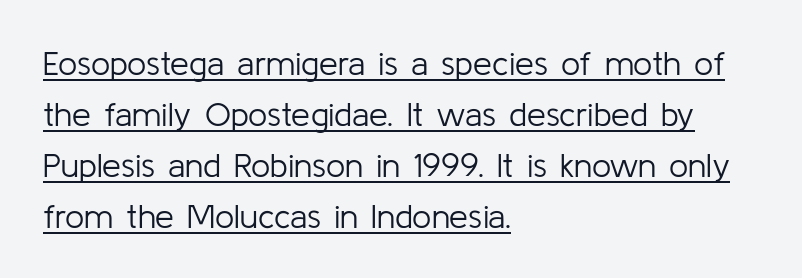
The image shows 34 px light sans-serif type, upright; set left-aligned, normal line spacing (1.5x), normal letter spacing, underlined; low stroke contrast and a medium x-height.
